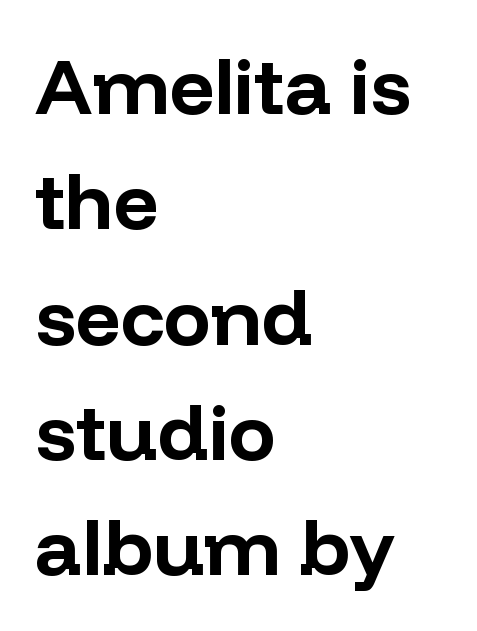
The image shows 79 px bold sans-serif type, upright; set left-aligned, normal line spacing (1.46x), normal letter spacing, not underlined; low stroke contrast and a medium x-height.
